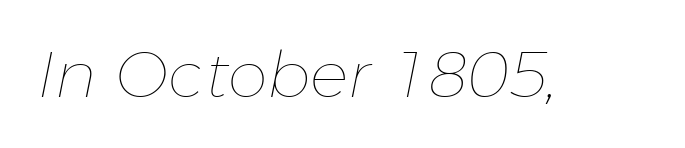
The image shows 64 px thin type, italic (leaning right); set normal letter spacing, not underlined; low stroke contrast and a medium x-height.
